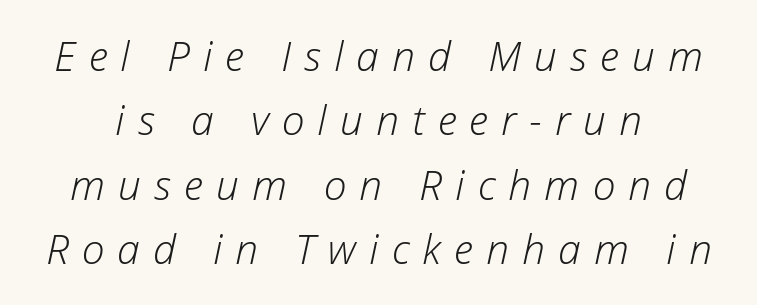
The image shows 41 px light type, italic (leaning right); set normal line spacing (1.57x), unusually wide letter spacing (+0.32 em), not underlined; low stroke contrast and a medium x-height.
